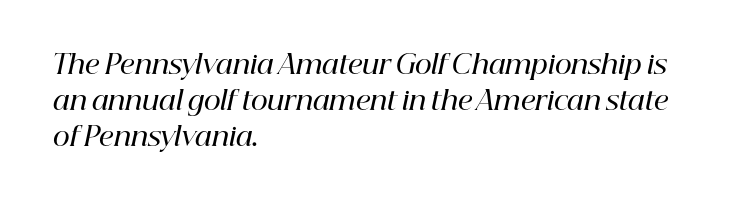
{"italic": "yes", "lean": "right", "slant_degrees": 12, "bold": "semi", "underline": "no", "align": "left", "line_spacing": "normal", "line_spacing_ratio": 1.38, "letter_spacing": "normal", "letter_spacing_em": 0.0, "glyph_px": 26}
